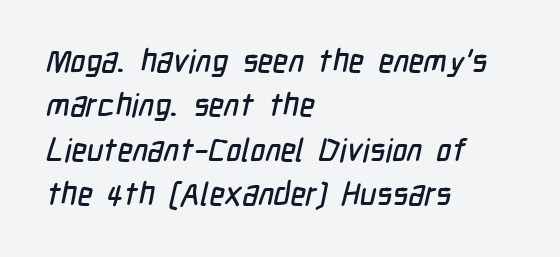
The image shows 32 px condensed sans-serif type; set left-aligned, normal line spacing (1.39x), normal letter spacing, not underlined; low stroke contrast and a medium x-height.
